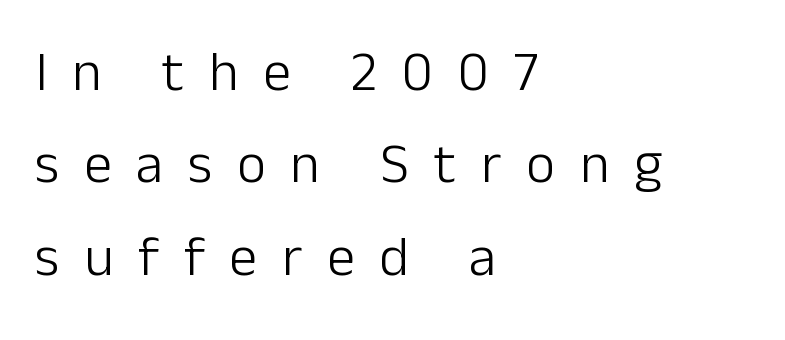
{"serif": "no", "italic": "no", "bold": "no", "weight": "light", "width": "normal", "stroke_contrast": "low", "x_height": "medium", "monospaced": "no", "underline": "no", "align": "left", "line_spacing": "normal", "line_spacing_ratio": 1.65, "letter_spacing": "wide", "letter_spacing_em": 0.44, "glyph_px": 56}
